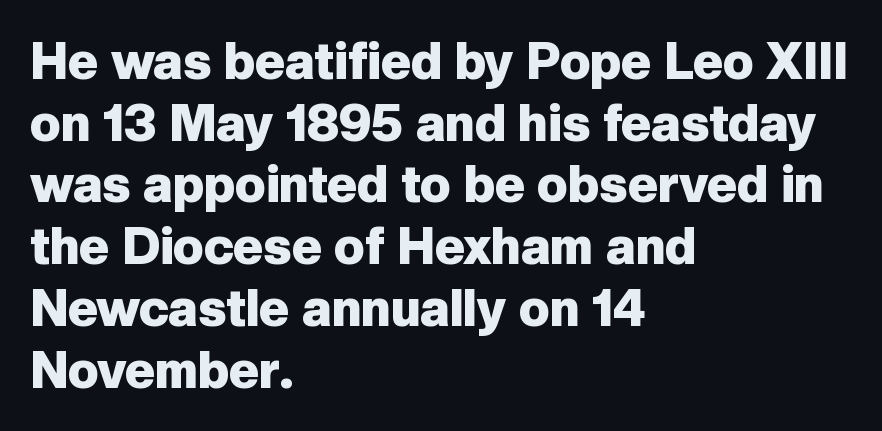
{"serif": "no", "italic": "no", "bold": "yes", "weight": "heavy", "width": "normal", "stroke_contrast": "low", "x_height": "medium", "monospaced": "no", "underline": "no", "align": "left", "line_spacing_ratio": 1.21, "letter_spacing": "normal", "letter_spacing_em": 0.0, "glyph_px": 51}
